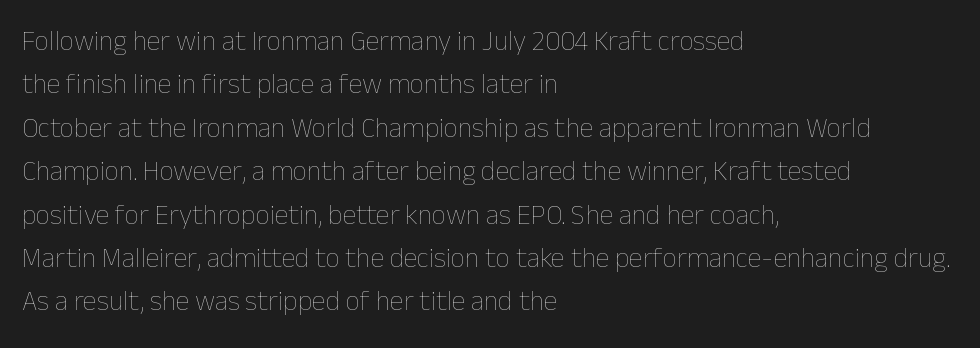
The image shows 28 px thin type, upright; set left-aligned, normal line spacing (1.55x), normal letter spacing, not underlined; low stroke contrast and a medium x-height.
